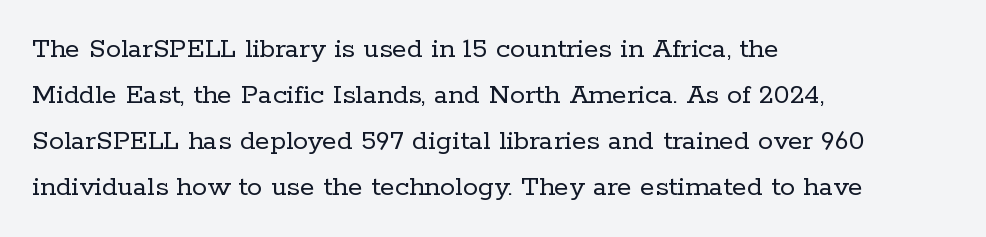
The lines in this sample share a left origin and differ only in where they stop. The rendering uses natural spacing where letterforms have individual widths. Compared with typical paragraphs, the rows here are spaced about the same. Posture: straight, roman, zero tilt. You could call the tracking neutral — neither tight nor loose. Old-style or modern, the face here clearly has serifs.
